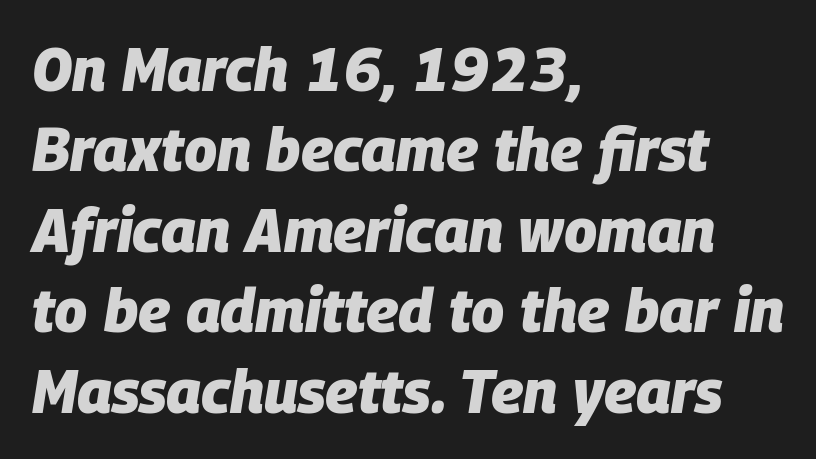
The axis of the letterforms is tilted away from vertical. The sample has been set heavy, in full bold. Each letter keeps its own natural width here, so spacing adapts to shape. Horizontal alignment here is leftward, the default for most running prose. Check under the words: just untouched page.
